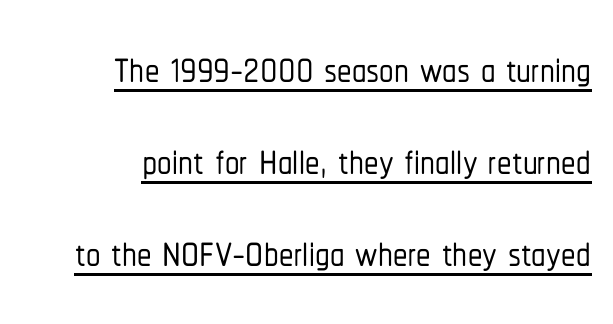
Q: Is the text italic (slanted)? A: No, it is upright.
Q: Is the typeface a serif or a sans-serif typeface? A: Sans-serif.
Q: Is the text underlined? A: Yes.
Q: How is the paragraph aligned? A: Right-aligned.
Q: Is the spacing between letters normal or unusually wide? A: Normal.
Q: Is the spacing between lines tight, normal or loose? A: Normal.
Q: Width (condensed, normal, or wide)? A: Condensed.
Q: Stroke contrast? A: Low.
Q: x-height? A: Medium.
Q: Monospaced? A: No.
